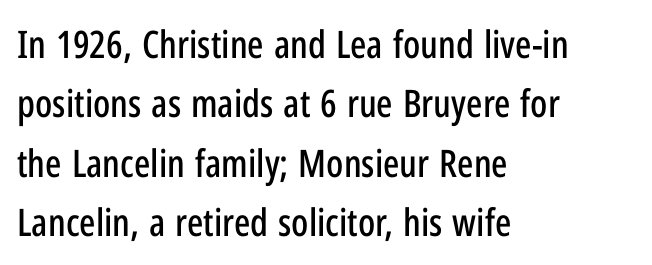
Q: Is the text italic (slanted)? A: No, it is upright.
Q: Is the typeface a serif or a sans-serif typeface? A: Sans-serif.
Q: Is the text underlined? A: No.
Q: How is the paragraph aligned? A: Left-aligned.
Q: Is the spacing between letters normal or unusually wide? A: Normal.
Q: Is the spacing between lines tight, normal or loose? A: Normal.
Q: Width (condensed, normal, or wide)? A: Condensed.
Q: Stroke contrast? A: Low.
Q: x-height? A: Medium.
Q: Monospaced? A: No.
